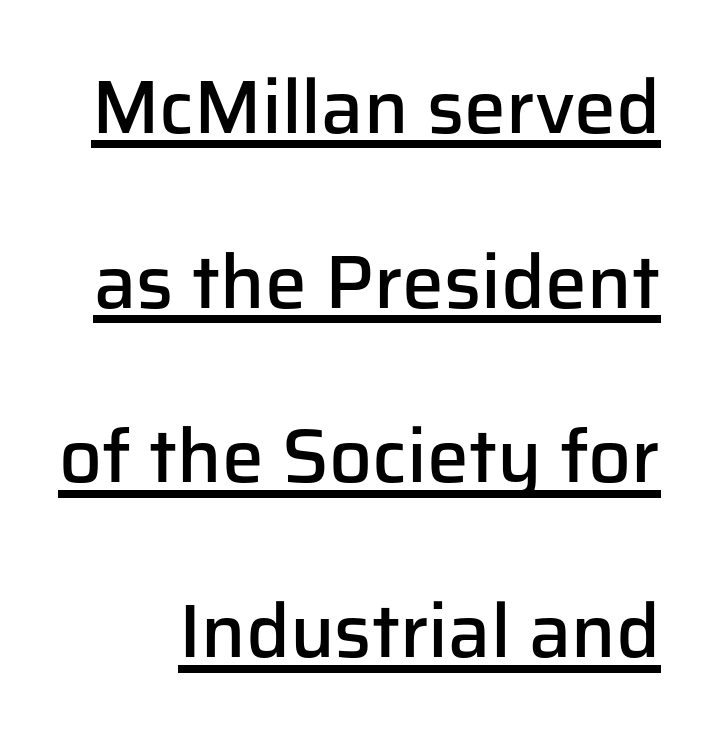
{"serif": "no", "italic": "no", "bold": "semi", "weight": "semibold", "width": "normal", "stroke_contrast": "low", "x_height": "medium", "monospaced": "no", "underline": "yes", "line_spacing": "loose", "line_spacing_ratio": 2.33, "letter_spacing": "normal", "letter_spacing_em": 0.0, "glyph_px": 75}
